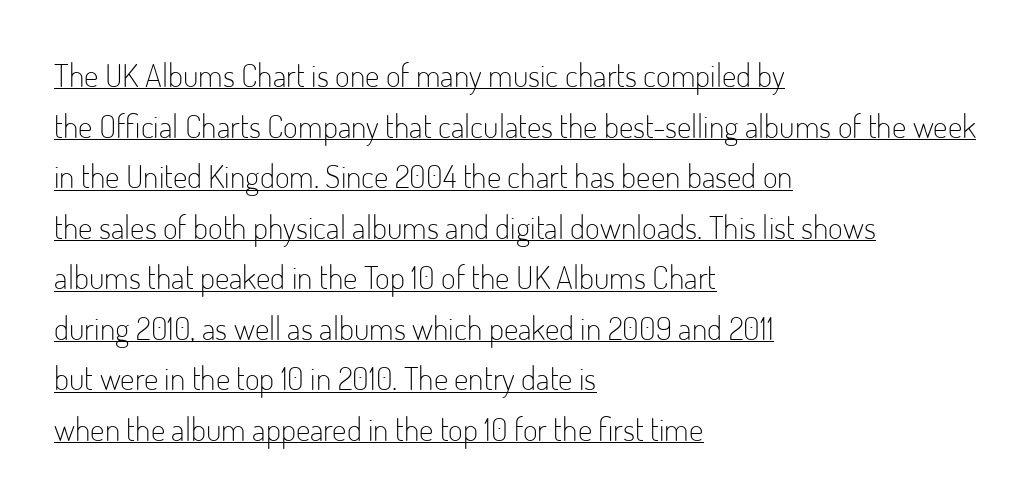
The image shows 32 px light, condensed sans-serif type, upright; set left-aligned, normal line spacing (1.58x), normal letter spacing, underlined; low stroke contrast and a small x-height.
